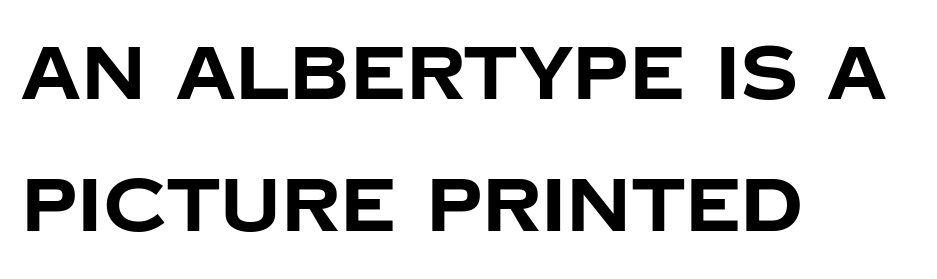
Q: Is the text bold? A: Yes.
Q: Is the text italic (slanted)? A: No, it is upright.
Q: Is the typeface a serif or a sans-serif typeface? A: Sans-serif.
Q: Is the text underlined? A: No.
Q: How is the paragraph aligned? A: Left-aligned.
Q: Is the spacing between letters normal or unusually wide? A: Normal.
Q: Width (condensed, normal, or wide)? A: Normal.
Q: Stroke contrast? A: Low.
Q: x-height? A: Large.
Q: Monospaced? A: No.
